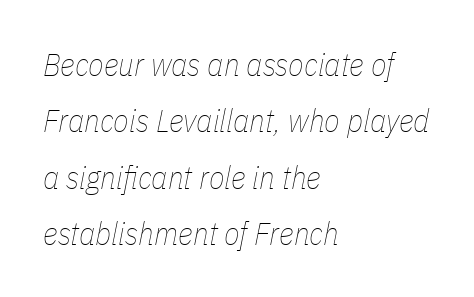
The image shows 32 px thin, condensed type, italic (leaning right); set left-aligned, line spacing 1.76x, normal letter spacing, not underlined; low stroke contrast and a medium x-height.
